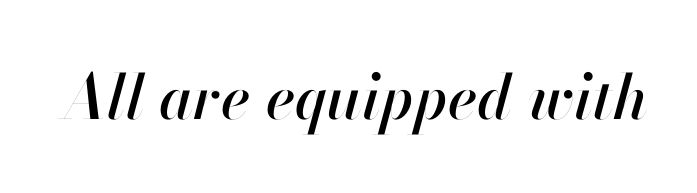
These lines were composed using italics. What stands out about the letter spacing? Nothing — it is the standard amount. The strip under each line holds only bare page. Think of a printed novel: that variable character pitch is what you see here.
